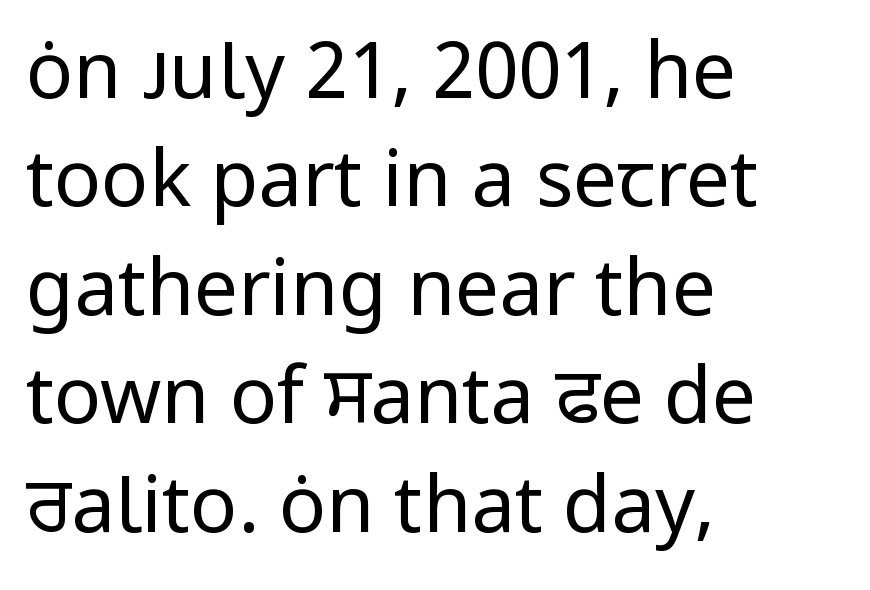
Q: Is the text bold? A: No.
Q: Is the text italic (slanted)? A: No, it is upright.
Q: Is the typeface a serif or a sans-serif typeface? A: Sans-serif.
Q: Is the text underlined? A: No.
Q: How is the paragraph aligned? A: Left-aligned.
Q: Is the spacing between letters normal or unusually wide? A: Normal.
Q: Is the spacing between lines tight, normal or loose? A: Normal.
Q: Width (condensed, normal, or wide)? A: Normal.
Q: Stroke contrast? A: Low.
Q: x-height? A: Medium.
Q: Monospaced? A: No.
